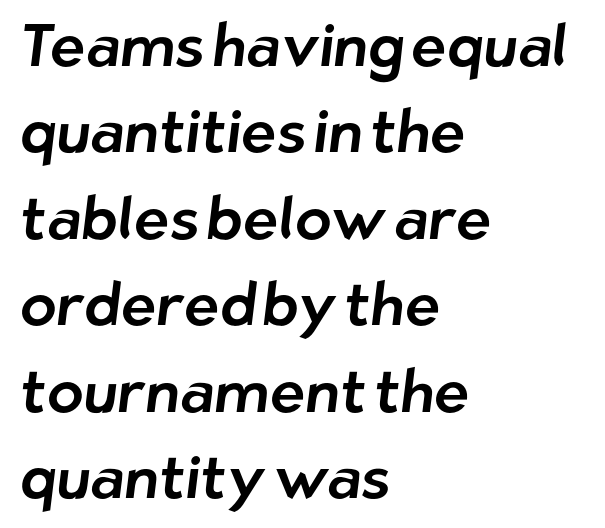
The image shows 60 px sans-serif type; set left-aligned, normal line spacing (1.44x), normal letter spacing, not underlined; low stroke contrast and a medium x-height.
